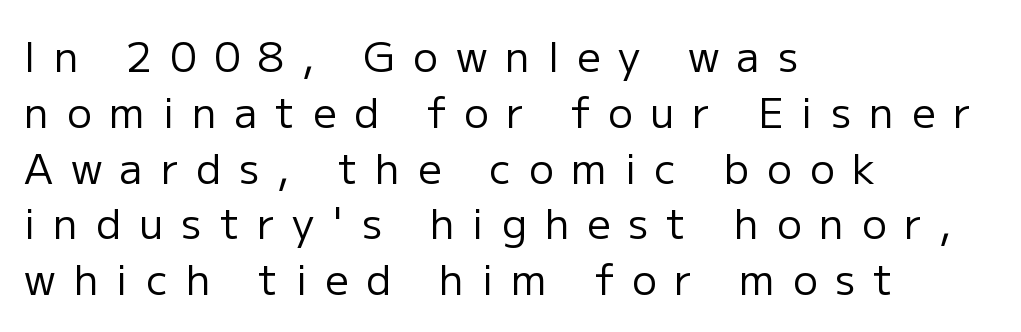
The image shows 41 px regular-weight sans-serif type, upright; set left-aligned, normal line spacing (1.36x), unusually wide letter spacing (+0.44 em), not underlined; low stroke contrast and a medium x-height.
